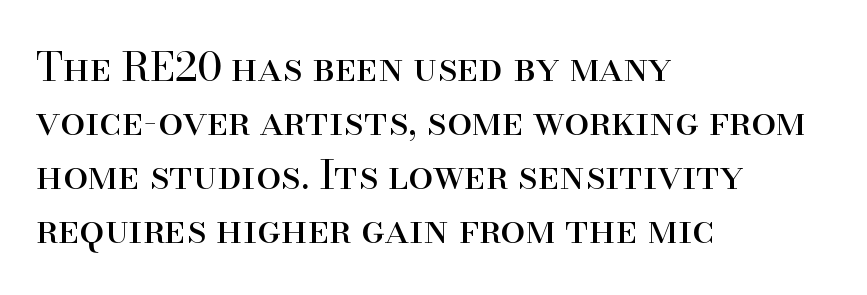
Q: Is the text bold? A: No.
Q: Is the text italic (slanted)? A: No, it is upright.
Q: Is the typeface a serif or a sans-serif typeface? A: Serif.
Q: Is the text underlined? A: No.
Q: How is the paragraph aligned? A: Left-aligned.
Q: Is the spacing between letters normal or unusually wide? A: Normal.
Q: Is the spacing between lines tight, normal or loose? A: Normal.
Q: Width (condensed, normal, or wide)? A: Normal.
Q: Stroke contrast? A: High.
Q: x-height? A: Small.
Q: Monospaced? A: No.
